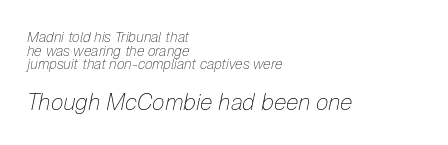
{"italic": "yes", "lean": "right", "slant_degrees": 12, "bold": "no", "underline": "no", "align": "left", "line_spacing": "tight", "line_spacing_ratio": 0.97, "letter_spacing": "normal", "letter_spacing_em": 0.0, "larger_block": "second", "size_ratio": 1.64, "glyph_px": 23}
